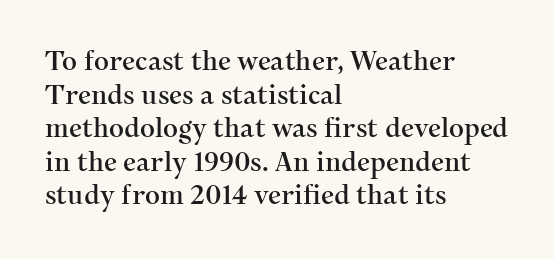
The image shows 26 px text type, upright; set left-aligned, normal line spacing (1.29x), normal letter spacing, not underlined.
